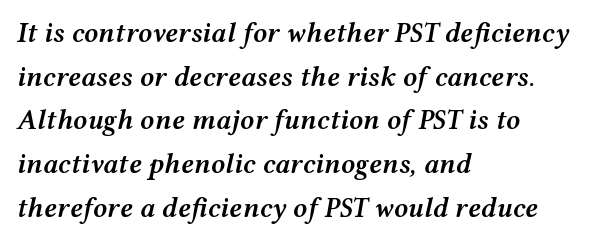
The image shows 28 px semibold, wide type, italic (leaning right); set left-aligned, normal line spacing (1.56x), normal letter spacing, not underlined; medium stroke contrast and a medium x-height.
